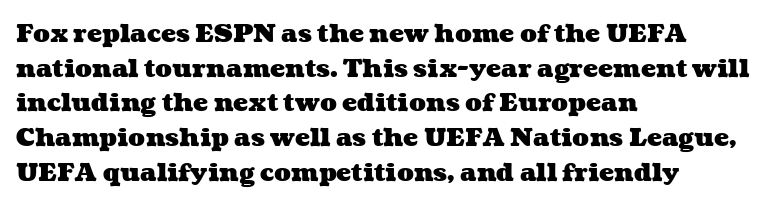
{"bold": "yes", "underline": "no", "align": "left", "line_spacing": "normal", "line_spacing_ratio": 1.39, "letter_spacing": "normal", "letter_spacing_em": 0.0, "glyph_px": 25}
